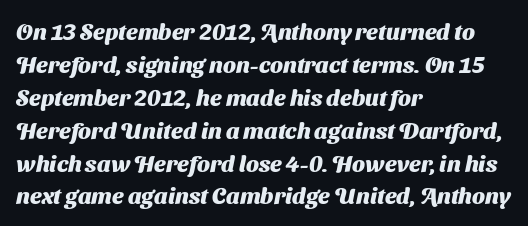
The image shows 23 px bold type; set left-aligned, normal line spacing (1.43x), normal letter spacing, not underlined.
